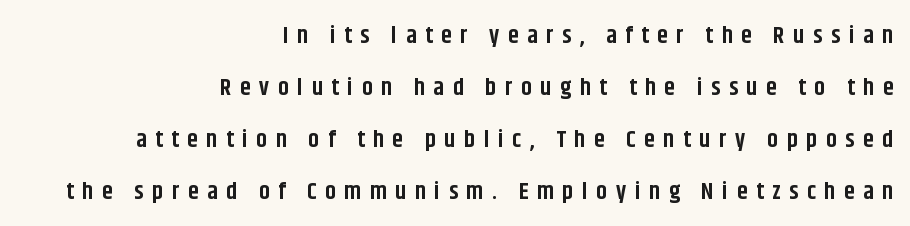
The image shows 24 px bold type, upright; set right-aligned, loose line spacing (2.17x), unusually wide letter spacing (+0.36 em), not underlined.
